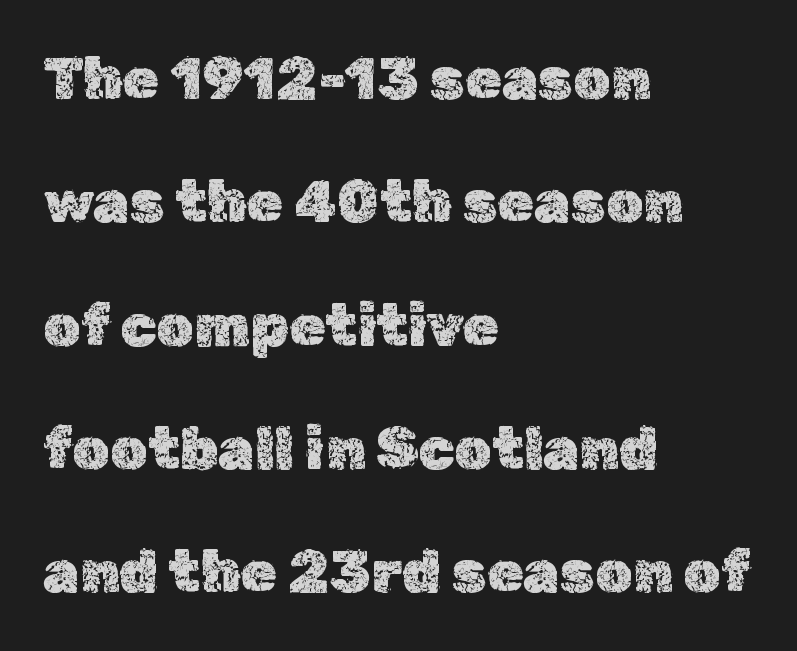
These lines are set flush left with a ragged right edge. How are the letters spaced? Ordinarily, with no added tracking. This rendering features lettering with no underline. Note the varied advance widths — an 'i' is clearly narrower than an 'm'. Successive baselines arrive slowly, with a big drop between each.
